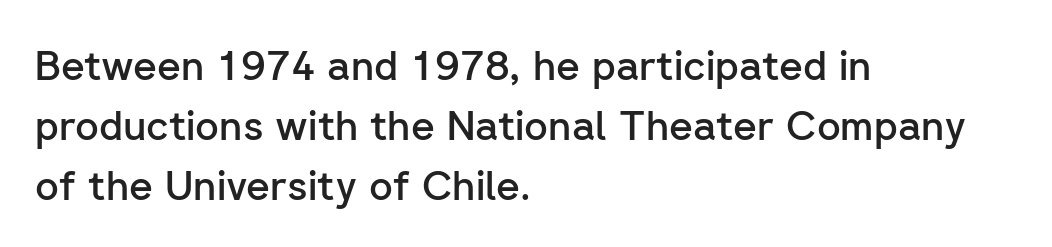
The image shows 41 px semibold sans-serif type, upright; set left-aligned, normal line spacing (1.46x), normal letter spacing, not underlined; low stroke contrast and a medium x-height.
